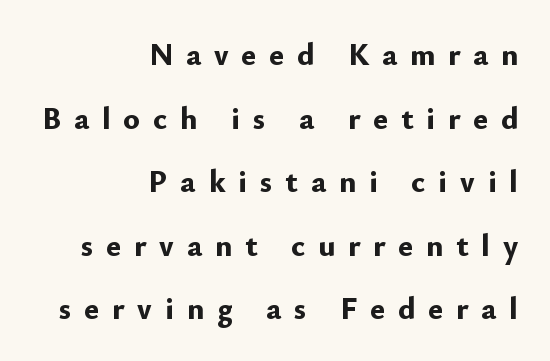
The image shows 31 px bold sans-serif type, upright; set right-aligned, loose line spacing (2.05x), unusually wide letter spacing (+0.42 em), not underlined; low stroke contrast and a small x-height.
